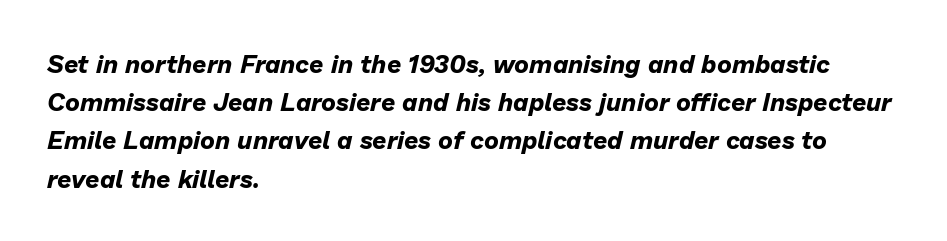
If you measured baseline to baseline, you'd find a middling distance. Honestly, there is no underline to notice here at all. Every character sits at an angle, as italics do. What stands out about the letter spacing? Nothing — it is the standard amount. The typesetter chose a ragged-right arrangement here.
